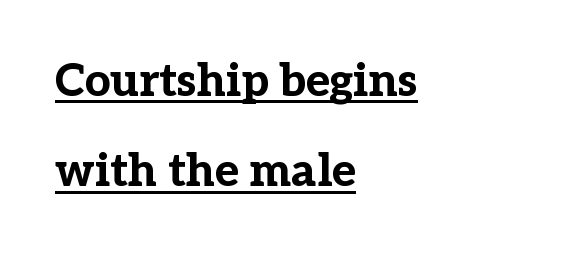
The image shows 45 px bold serif type, upright; set left-aligned, loose line spacing (2.01x), normal letter spacing, underlined; low stroke contrast and a medium x-height.
